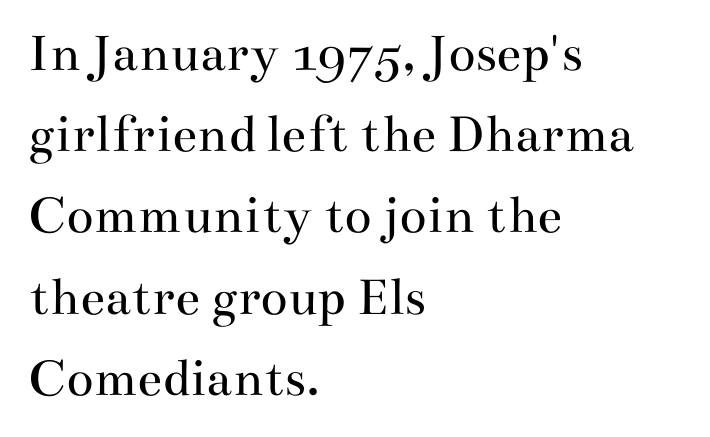
{"serif": "yes", "italic": "no", "bold": "no", "weight": "regular", "width": "wide", "stroke_contrast": "medium", "x_height": "small", "monospaced": "no", "underline": "no", "align": "left", "line_spacing": "normal", "line_spacing_ratio": 1.45, "letter_spacing": "normal", "letter_spacing_em": 0.0, "glyph_px": 56}
